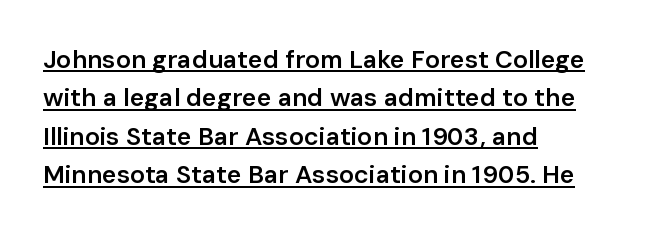
The image shows 25 px text type, upright; set left-aligned, normal line spacing (1.54x), normal letter spacing, underlined.
